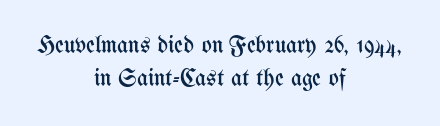
{"italic": "no", "bold": "no", "underline": "no", "align": "center", "line_spacing": "normal", "line_spacing_ratio": 1.37, "letter_spacing": "normal", "letter_spacing_em": 0.0, "glyph_px": 24}
